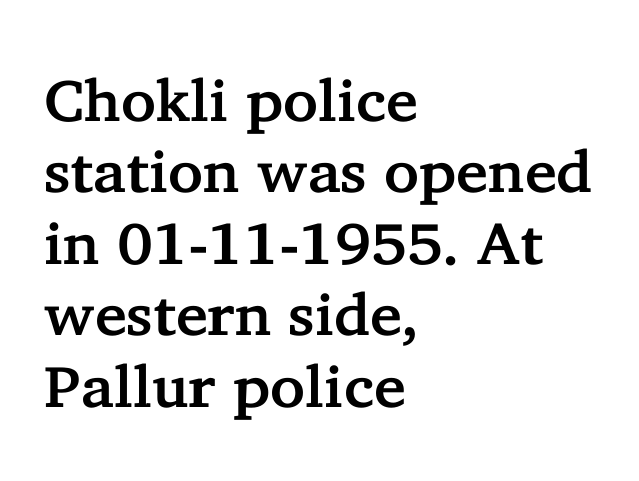
{"serif": "yes", "italic": "no", "width": "normal", "stroke_contrast": "low", "x_height": "medium", "monospaced": "no", "underline": "no", "align": "left", "line_spacing_ratio": 1.21, "letter_spacing": "normal", "letter_spacing_em": 0.0, "glyph_px": 59}
